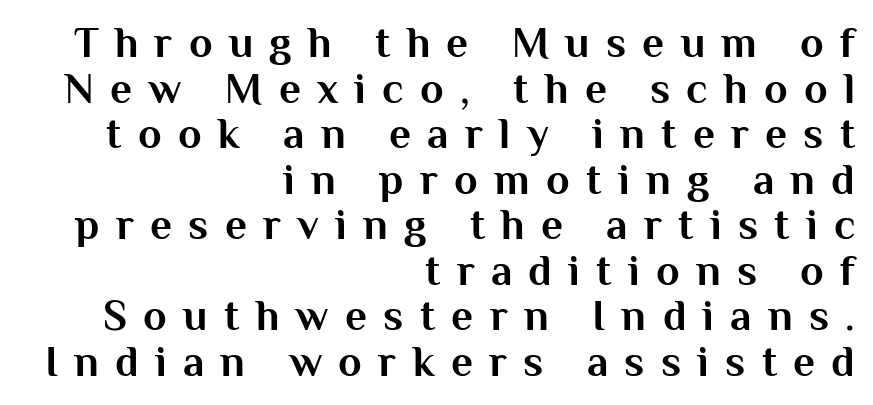
Q: Is the text bold? A: Yes.
Q: Is the text italic (slanted)? A: No, it is upright.
Q: Is the typeface a serif or a sans-serif typeface? A: Sans-serif.
Q: Is the text underlined? A: No.
Q: How is the paragraph aligned? A: Right-aligned.
Q: Is the spacing between letters normal or unusually wide? A: Unusually wide.
Q: Is the spacing between lines tight, normal or loose? A: Tight.
Q: Width (condensed, normal, or wide)? A: Normal.
Q: Stroke contrast? A: Medium.
Q: x-height? A: Medium.
Q: Monospaced? A: No.
